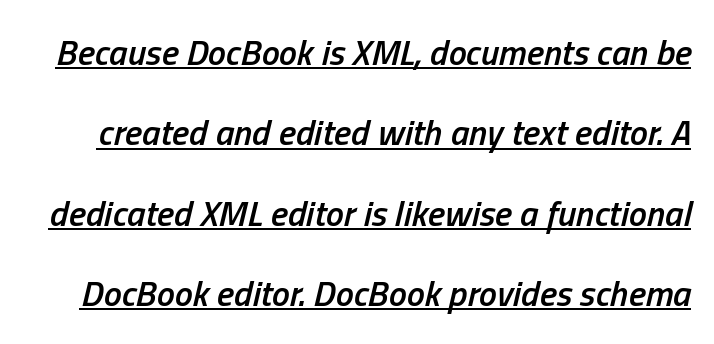
Q: Is the text bold? A: Semi-bold.
Q: Is the text italic (slanted)? A: Yes, it leans right by about 13 degrees.
Q: Is the text underlined? A: Yes.
Q: Is the spacing between letters normal or unusually wide? A: Normal.
Q: Is the spacing between lines tight, normal or loose? A: Loose.
Q: Width (condensed, normal, or wide)? A: Condensed.
Q: Stroke contrast? A: Low.
Q: x-height? A: Medium.
Q: Monospaced? A: No.
